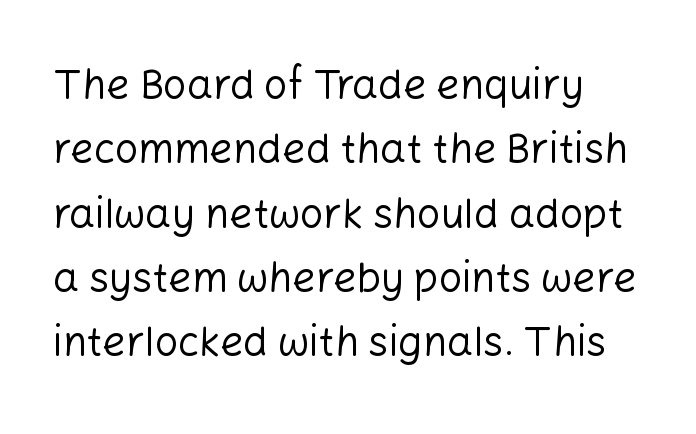
{"serif": "no", "italic": "no", "bold": "no", "weight": "regular", "width": "normal", "stroke_contrast": "low", "x_height": "medium", "monospaced": "no", "underline": "no", "line_spacing": "normal", "line_spacing_ratio": 1.57, "letter_spacing": "normal", "letter_spacing_em": 0.0, "glyph_px": 41}
